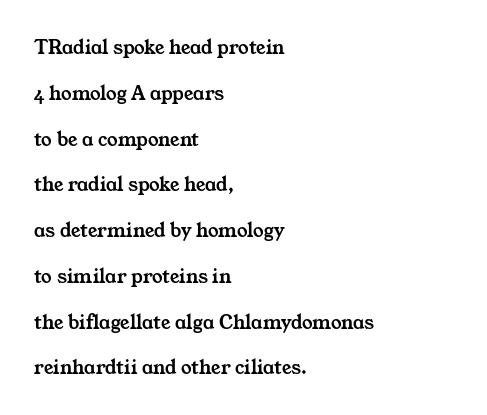
Each word holds together tightly as a unit, with standard inter-letter gaps. Short and long lines alike share a common starting point at left. Glance below the letters and you will spot only blank space. Leading: increased.
